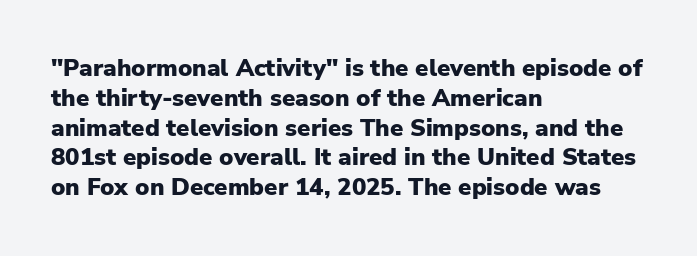
The image shows 24 px bold type, upright; set left-aligned, line spacing 1.24x, normal letter spacing, not underlined.
